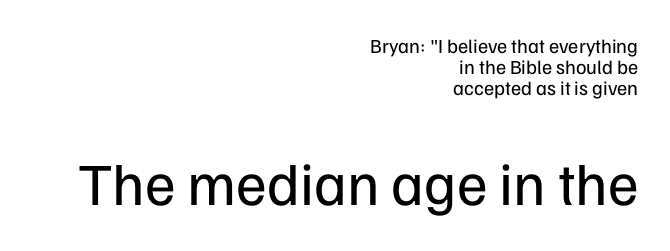
Q: Is the text bold? A: No.
Q: Is the text italic (slanted)? A: No, it is upright.
Q: Is the typeface a serif or a sans-serif typeface? A: Sans-serif.
Q: Is the text underlined? A: No.
Q: How is the paragraph aligned? A: Right-aligned.
Q: Is the spacing between letters normal or unusually wide? A: Normal.
Q: Is the spacing between lines tight, normal or loose? A: Tight.
Q: Which block of text is set in a larger size, the first (top) or the second (bottom)? A: The second (bottom) one.
Q: Width (condensed, normal, or wide)? A: Normal.
Q: Stroke contrast? A: Low.
Q: x-height? A: Medium.
Q: Monospaced? A: No.
